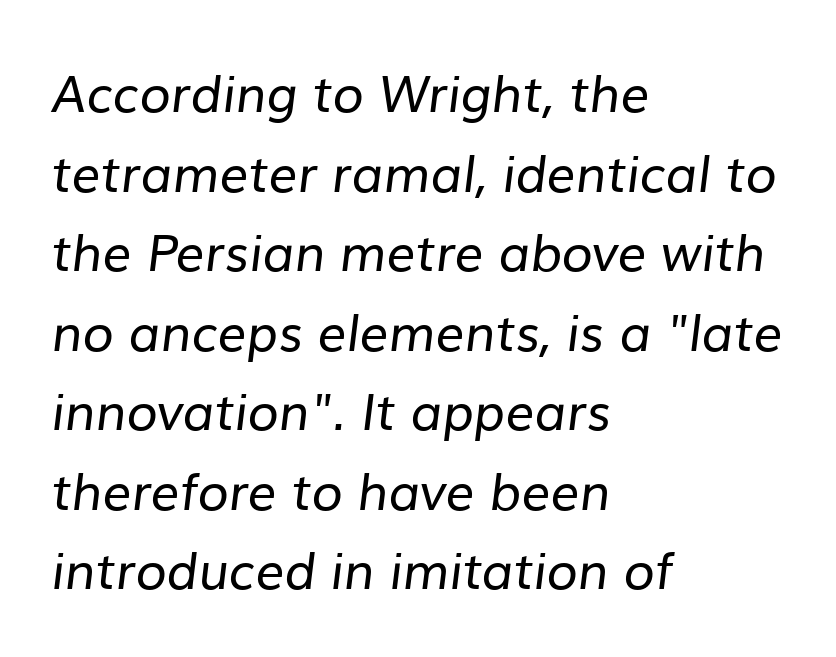
{"serif": "no", "bold": "no", "weight": "regular", "width": "normal", "stroke_contrast": "low", "x_height": "medium", "monospaced": "no", "underline": "no", "align": "left", "line_spacing": "normal", "line_spacing_ratio": 1.56, "letter_spacing": "normal", "letter_spacing_em": 0.0, "glyph_px": 51}
